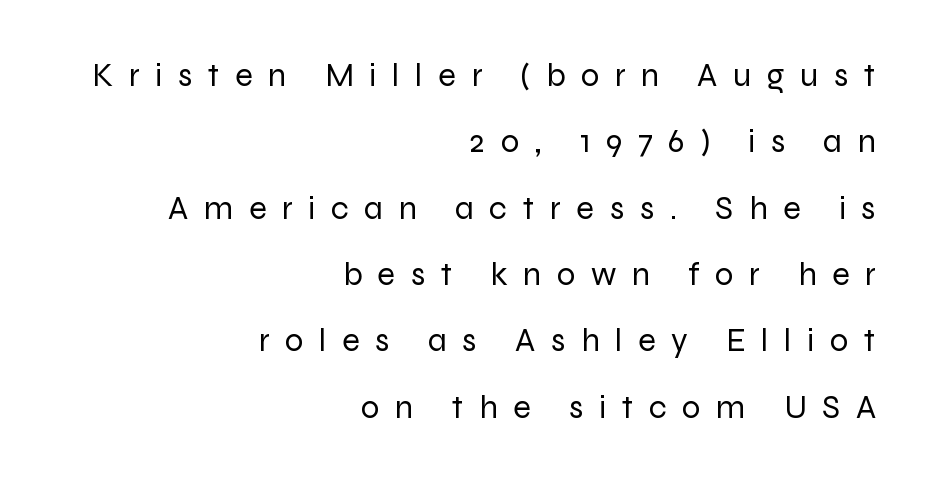
Spacing verdict: proportional, widths tailored to each character. The font family rendered here belongs to the sans-serif group. Style check: upright. The letters look calm and open, with moderate or lighter stems. Descenders are the only things crossing below the line.
